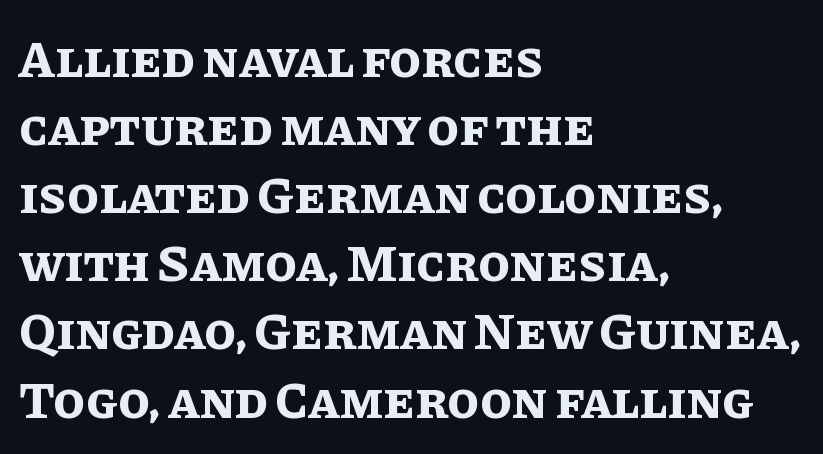
Q: Is the text bold? A: Yes.
Q: Is the text italic (slanted)? A: No, it is upright.
Q: Is the text underlined? A: No.
Q: How is the paragraph aligned? A: Left-aligned.
Q: Is the spacing between letters normal or unusually wide? A: Normal.
Q: Is the spacing between lines tight, normal or loose? A: Normal.
Q: Width (condensed, normal, or wide)? A: Normal.
Q: Stroke contrast? A: Low.
Q: x-height? A: Large.
Q: Monospaced? A: No.
